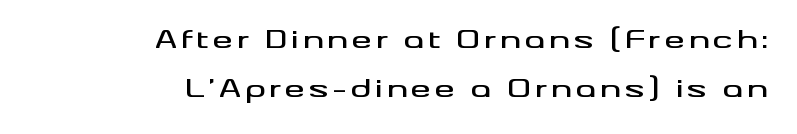
Q: Is the text italic (slanted)? A: No, it is upright.
Q: Is the text underlined? A: No.
Q: How is the paragraph aligned? A: Right-aligned.
Q: Is the spacing between lines tight, normal or loose? A: Loose.
